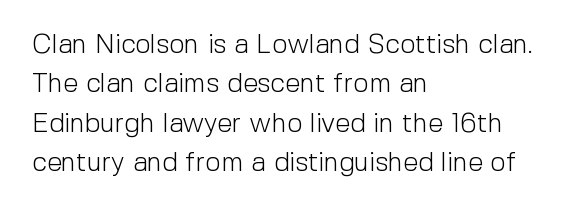
Quick note: not italic, upright. Is the stroke heavy? The answer is a plain regular-or-lighter. The setting favours the left margin, as ordinary paragraphs usually do. Has an underline been added? It has not. Tracking here is standard; glyphs follow each other at the usual distance. Line spacing here is normal.
